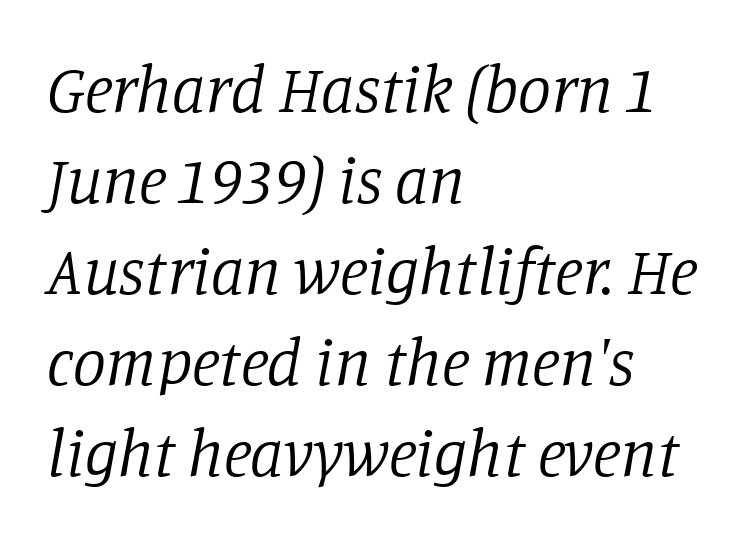
The image shows 66 px regular-weight serif type, italic (leaning right); set left-aligned, normal line spacing (1.38x), normal letter spacing, not underlined; low stroke contrast and a large x-height.
